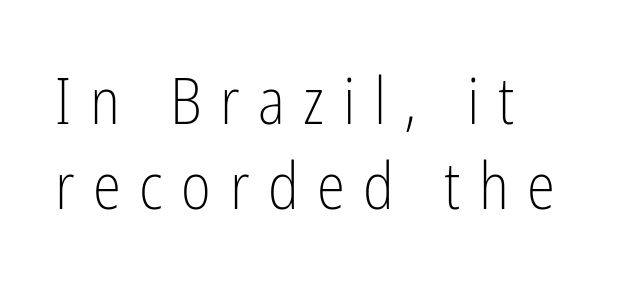
{"serif": "no", "italic": "no", "bold": "no", "weight": "light", "width": "condensed", "stroke_contrast": "low", "x_height": "medium", "monospaced": "no", "underline": "no", "align": "left", "line_spacing": "normal", "line_spacing_ratio": 1.33, "letter_spacing": "wide", "letter_spacing_em": 0.29, "glyph_px": 64}
